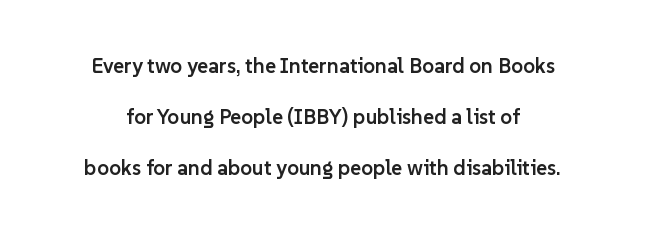
Q: Is the text bold? A: Semi-bold.
Q: Is the text italic (slanted)? A: No, it is upright.
Q: Is the text underlined? A: No.
Q: Is the spacing between letters normal or unusually wide? A: Normal.
Q: Is the spacing between lines tight, normal or loose? A: Loose.
